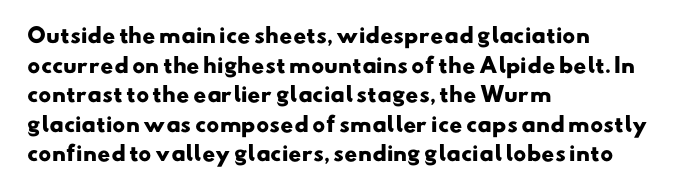
Q: Is the text bold? A: Yes.
Q: Is the text underlined? A: No.
Q: How is the paragraph aligned? A: Left-aligned.
Q: Is the spacing between letters normal or unusually wide? A: Normal.
Q: Is the spacing between lines tight, normal or loose? A: Normal.
